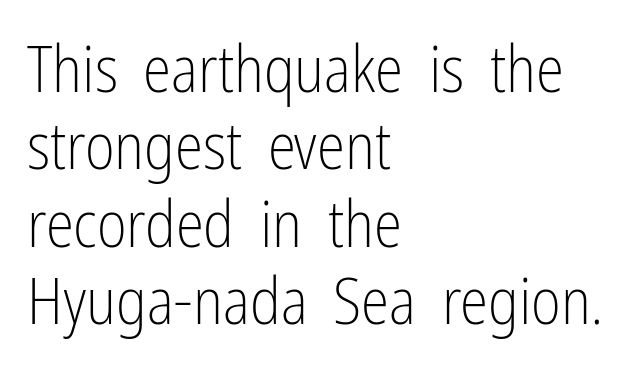
Ascenders rise straight up at ninety degrees. The letters advance in unequal steps, a hallmark of proportional type. Stems here are at most as thick as an everyday book face. Each word holds together tightly as a unit, with standard inter-letter gaps. This rendering features lettering with no underline. These lines stack with their left ends in a neat column.
